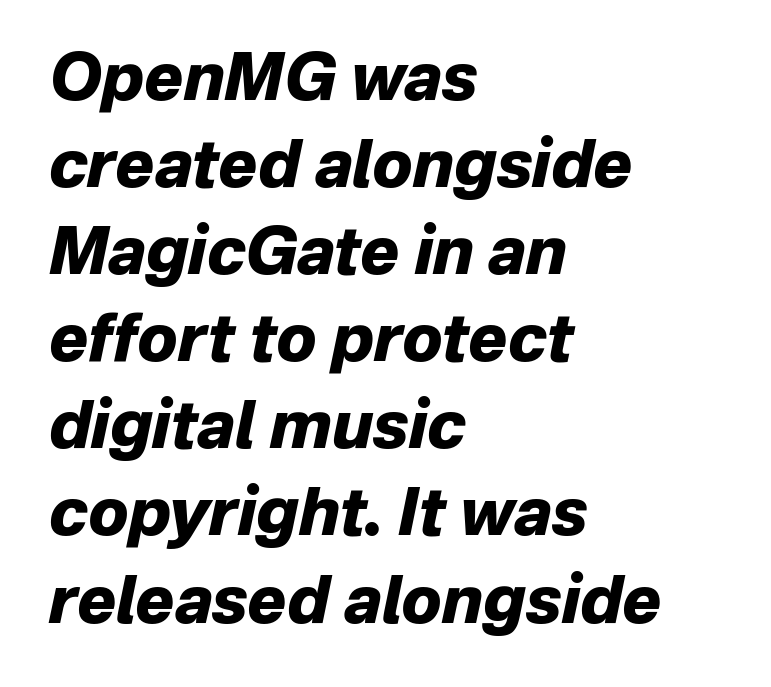
The tracking reads as untouched default to a designer's eye. If you drew a ruler down the left edge, every line would touch it. Notice how the stems are inclined rather than vertical — that's the hallmark of italics. The face used here is proportionally spaced, like ordinary book or web type.
